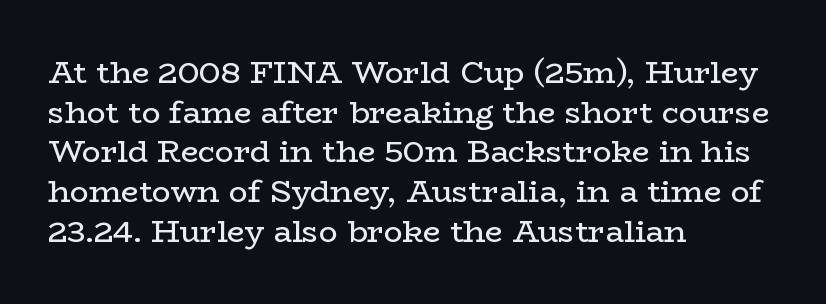
Q: Is the text bold? A: No.
Q: Is the text italic (slanted)? A: No, it is upright.
Q: Is the typeface a serif or a sans-serif typeface? A: Serif.
Q: Is the text underlined? A: No.
Q: How is the paragraph aligned? A: Left-aligned.
Q: Is the spacing between letters normal or unusually wide? A: Normal.
Q: Is the spacing between lines tight, normal or loose? A: Normal.
Q: Width (condensed, normal, or wide)? A: Wide.
Q: Stroke contrast? A: Low.
Q: x-height? A: Medium.
Q: Monospaced? A: No.
